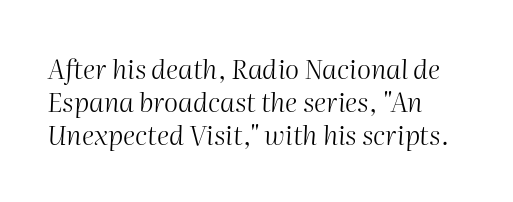
The passage shown is not underscored anywhere. These lines stack with their left ends in a neat column. Would a proofreader flag this as italicized? Yes. Here the glyphs are tracked normally, forming tight word shapes. This is not heavy type; no bold has been used.
